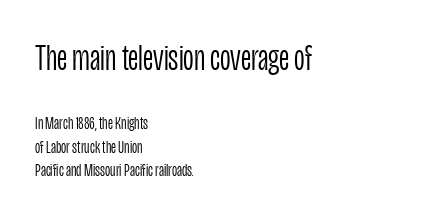
These lines are rendered in a variable-pitch font. Upright lettering throughout. Is the letter spacing exaggerated? No — it looks like the ordinary default. Clear beneath every line of the passage.
